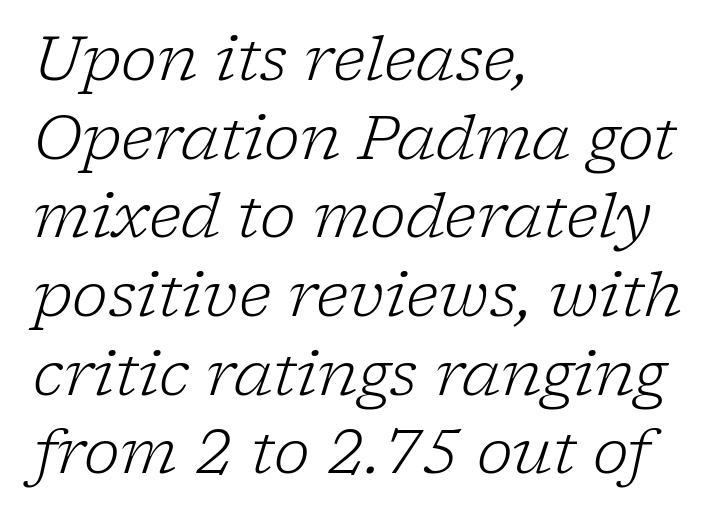
This sample has the flowing, uneven cadence of proportional lettering. Between one letter and the next there's only the usual sliver of space. The rendering shows small feet on the letterforms — a serif design. One glance says typical: line gaps are just what's usual.
